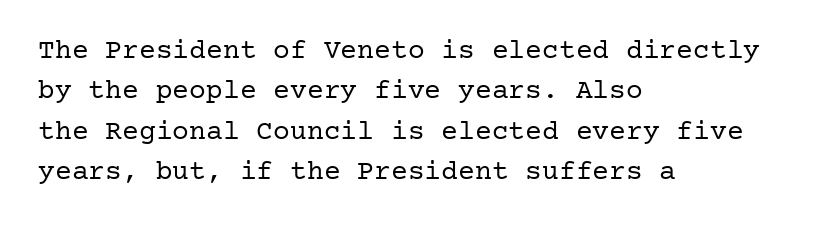
No extra ink here — the face is not bold. The designer left line spacing at the default. Here the glyphs are tracked normally, forming tight word shapes. The designer went with a serif here, giving each stem small feet. Underline: absent.
